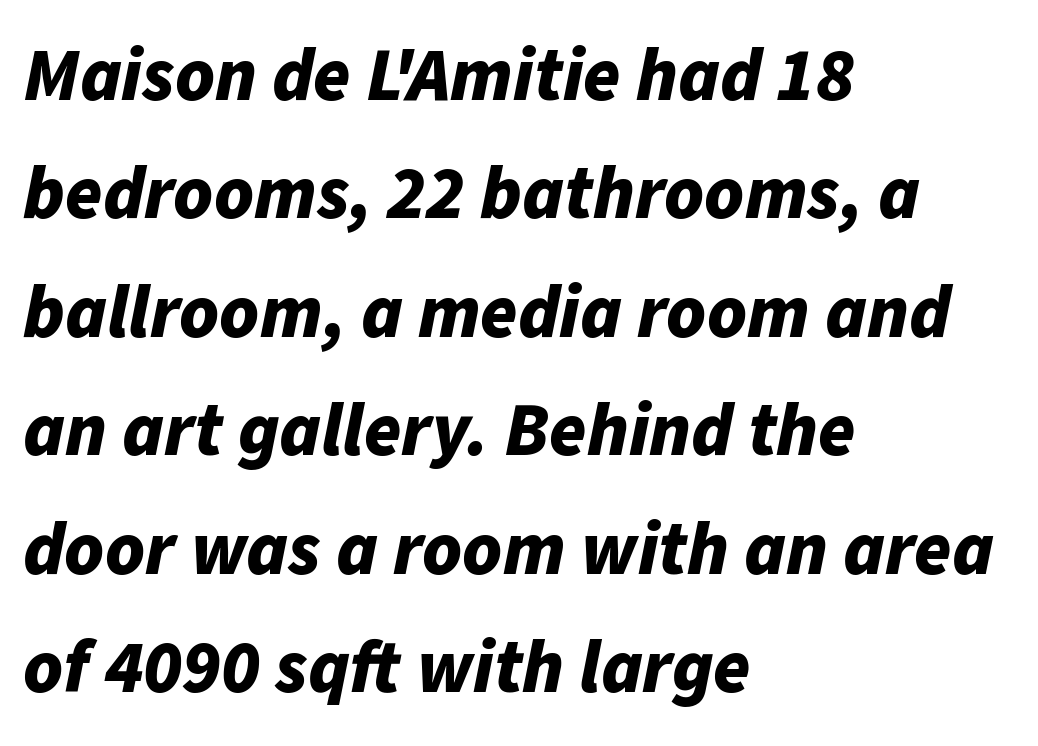
{"italic": "yes", "lean": "right", "slant_degrees": 11, "bold": "yes", "weight": "bold", "width": "normal", "stroke_contrast": "low", "x_height": "medium", "monospaced": "no", "underline": "no", "align": "left", "line_spacing": "normal", "line_spacing_ratio": 1.58, "letter_spacing": "normal", "letter_spacing_em": 0.0, "glyph_px": 75}
